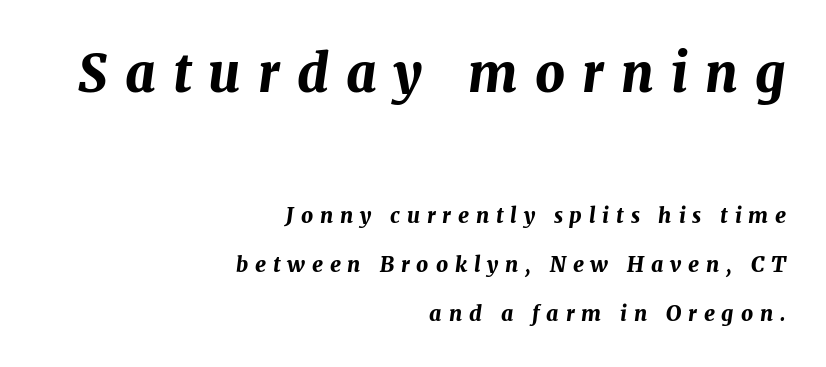
Caption: upper text group enlarged, lower text group reduced. It's the slanting kind of type. Lines of text with bare space underneath. A student would call this right alignment; a typographer would say flush right, rag left.
